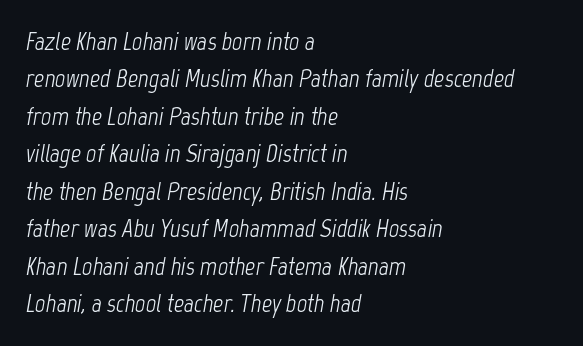
The image shows 25 px text type, italic (leaning right); set left-aligned, normal line spacing (1.5x), normal letter spacing, not underlined.
